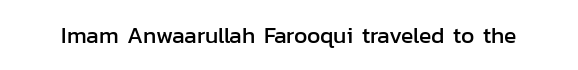
Each word holds together tightly as a unit, with standard inter-letter gaps. Posture: upright roman. The specimen omits any rule beneath the text block's lines.
